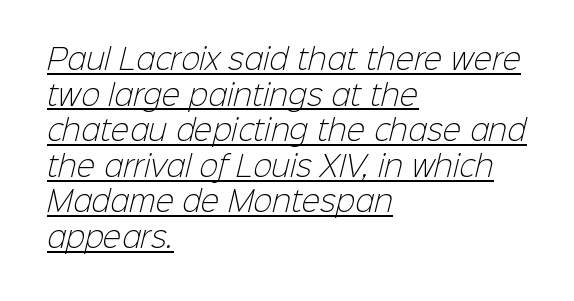
Q: Is the text bold? A: No.
Q: Is the typeface a serif or a sans-serif typeface? A: Sans-serif.
Q: Is the text underlined? A: Yes.
Q: How is the paragraph aligned? A: Left-aligned.
Q: Is the spacing between letters normal or unusually wide? A: Normal.
Q: Is the spacing between lines tight, normal or loose? A: Normal.
Q: Width (condensed, normal, or wide)? A: Normal.
Q: Stroke contrast? A: Low.
Q: x-height? A: Medium.
Q: Monospaced? A: No.
